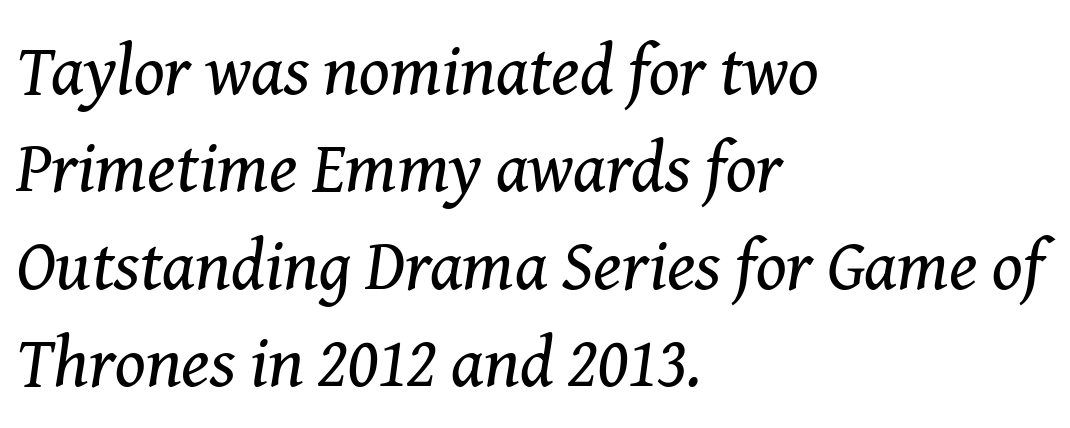
Stroke mass is kept to a normal reading level or below. The text block is weighted toward the left margin, trailing off unevenly rightward. The passage shown is typed in a proportional face where columns would drift. A typesetter would call this leading conventional body-copy spacing. A typesetter would call this zero additional tracking. Regarding serifs, this sample has them.
